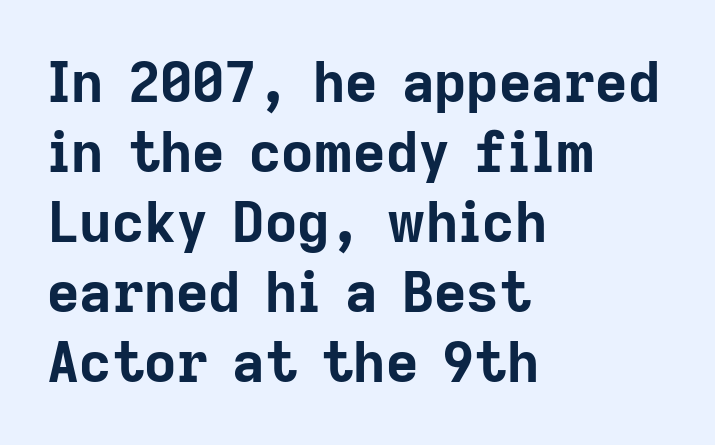
Q: Is the text bold? A: Yes.
Q: Is the text italic (slanted)? A: No, it is upright.
Q: Is the typeface a serif or a sans-serif typeface? A: Sans-serif.
Q: Is the text underlined? A: No.
Q: How is the paragraph aligned? A: Left-aligned.
Q: Is the spacing between letters normal or unusually wide? A: Normal.
Q: Is the spacing between lines tight, normal or loose? A: Normal.
Q: Width (condensed, normal, or wide)? A: Normal.
Q: Stroke contrast? A: Low.
Q: x-height? A: Medium.
Q: Monospaced? A: No.
